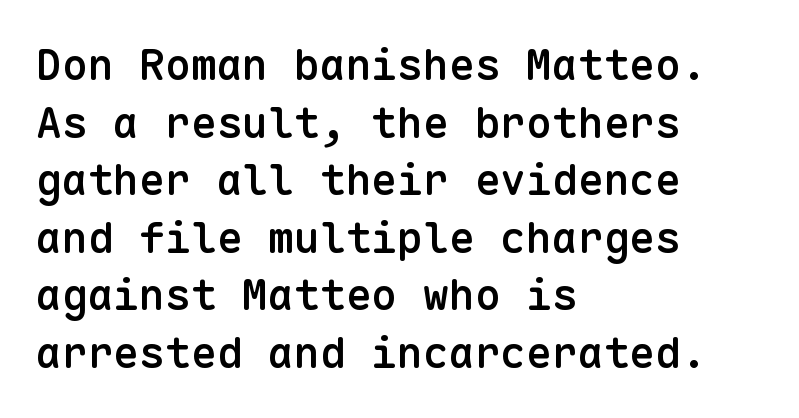
Q: Is the text bold? A: Semi-bold.
Q: Is the text italic (slanted)? A: No, it is upright.
Q: Is the typeface a serif or a sans-serif typeface? A: Sans-serif.
Q: Is the text underlined? A: No.
Q: How is the paragraph aligned? A: Left-aligned.
Q: Is the spacing between letters normal or unusually wide? A: Normal.
Q: Is the spacing between lines tight, normal or loose? A: Normal.
Q: Width (condensed, normal, or wide)? A: Normal.
Q: Stroke contrast? A: Low.
Q: x-height? A: Medium.
Q: Monospaced? A: Yes.
